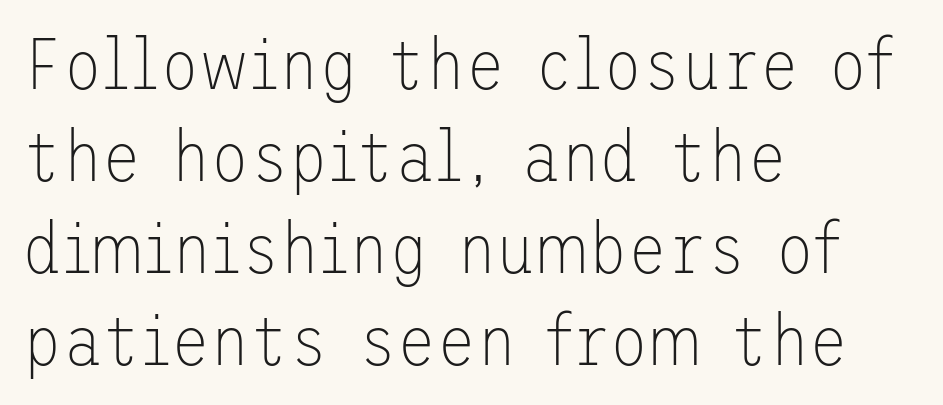
Q: Is the text bold? A: No.
Q: Is the text italic (slanted)? A: No, it is upright.
Q: Is the typeface a serif or a sans-serif typeface? A: Sans-serif.
Q: Is the text underlined? A: No.
Q: How is the paragraph aligned? A: Left-aligned.
Q: Is the spacing between letters normal or unusually wide? A: Normal.
Q: Is the spacing between lines tight, normal or loose? A: Normal.
Q: Width (condensed, normal, or wide)? A: Normal.
Q: Stroke contrast? A: Low.
Q: x-height? A: Medium.
